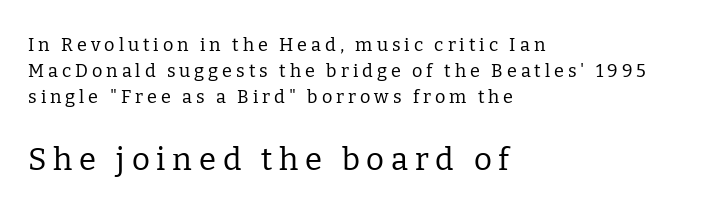
Q: Is the text bold? A: No.
Q: Is the text italic (slanted)? A: No, it is upright.
Q: Is the typeface a serif or a sans-serif typeface? A: Serif.
Q: Is the text underlined? A: No.
Q: How is the paragraph aligned? A: Left-aligned.
Q: Is the spacing between letters normal or unusually wide? A: Unusually wide.
Q: Is the spacing between lines tight, normal or loose? A: Normal.
Q: Which block of text is set in a larger size, the first (top) or the second (bottom)? A: The second (bottom) one.
Q: Width (condensed, normal, or wide)? A: Normal.
Q: Stroke contrast? A: Low.
Q: x-height? A: Medium.
Q: Monospaced? A: No.
